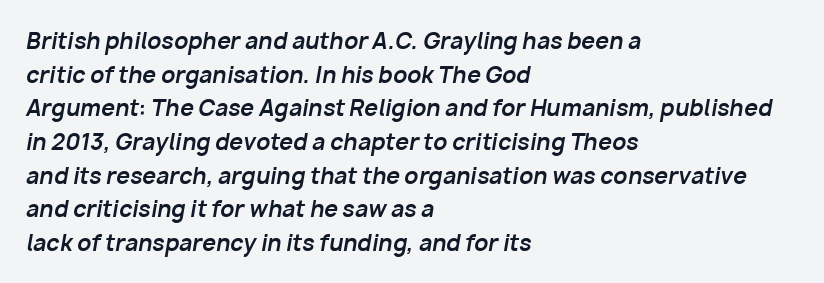
Q: Is the text bold? A: Yes.
Q: Is the text italic (slanted)? A: Yes, it leans right by about 10 degrees.
Q: Is the text underlined? A: No.
Q: How is the paragraph aligned? A: Left-aligned.
Q: Is the spacing between letters normal or unusually wide? A: Normal.
Q: Is the spacing between lines tight, normal or loose? A: Normal.
